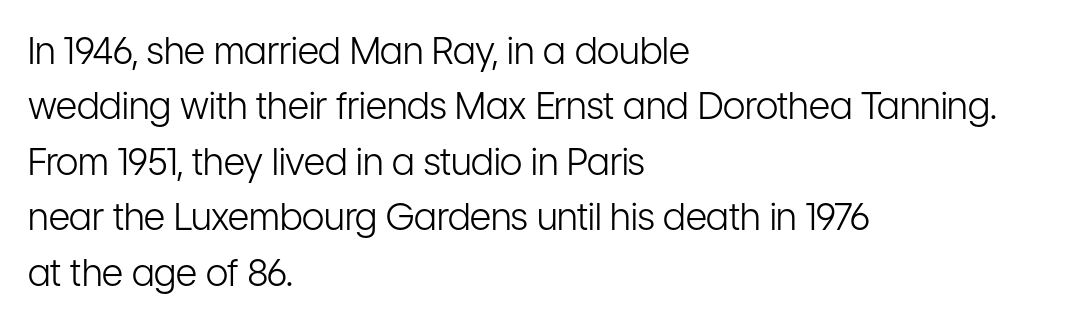
Any mark beneath the type? The region is blank. A classic flush-left, rag-right setting is used for this passage. The typeface chosen for these lines omits serifs. The line texture is even and compact thanks to regular tracking.
